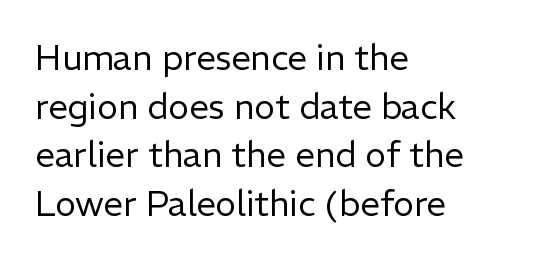
Q: Is the text bold? A: No.
Q: Is the text italic (slanted)? A: No, it is upright.
Q: Is the typeface a serif or a sans-serif typeface? A: Sans-serif.
Q: Is the text underlined? A: No.
Q: How is the paragraph aligned? A: Left-aligned.
Q: Is the spacing between letters normal or unusually wide? A: Normal.
Q: Is the spacing between lines tight, normal or loose? A: Normal.
Q: Width (condensed, normal, or wide)? A: Normal.
Q: Stroke contrast? A: Low.
Q: x-height? A: Medium.
Q: Monospaced? A: No.
